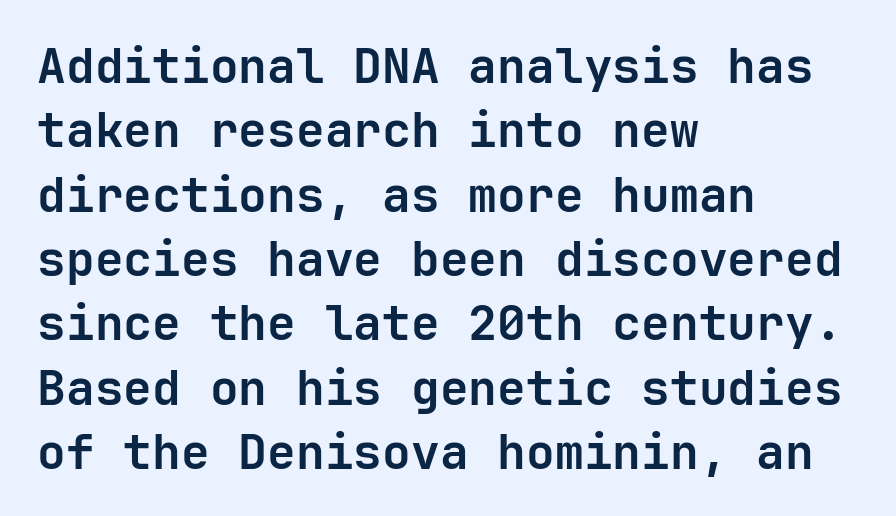
{"serif": "no", "italic": "no", "bold": "yes", "weight": "semibold", "width": "normal", "stroke_contrast": "low", "x_height": "medium", "underline": "no", "align": "left", "line_spacing": "normal", "line_spacing_ratio": 1.34, "letter_spacing": "normal", "letter_spacing_em": 0.0, "glyph_px": 48}
